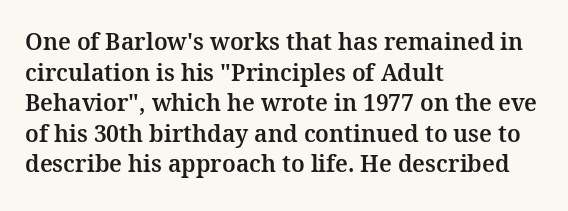
The image shows 23 px text type, upright; set left-aligned, normal line spacing (1.33x), normal letter spacing, not underlined.
